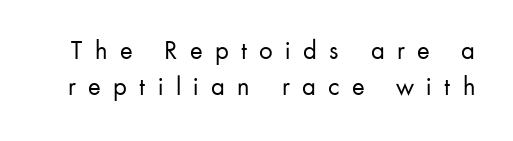
Q: Is the text bold? A: No.
Q: Is the text italic (slanted)? A: No, it is upright.
Q: Is the text underlined? A: No.
Q: Is the spacing between letters normal or unusually wide? A: Unusually wide.
Q: Is the spacing between lines tight, normal or loose? A: Normal.
